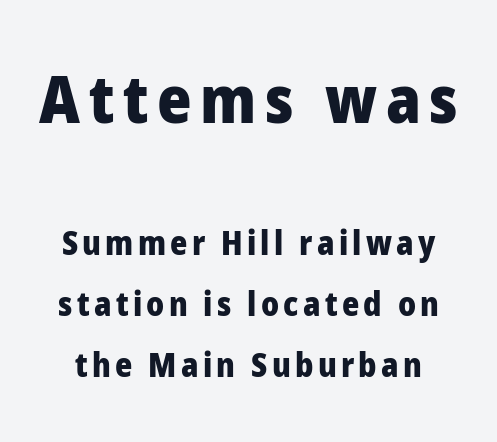
The passage shown is typed in a proportional face where columns would drift. Just letters on the line, the space beneath them empty. Between these two stacked blocks, the higher one wins on size. Vertical strokes here are truly vertical.
